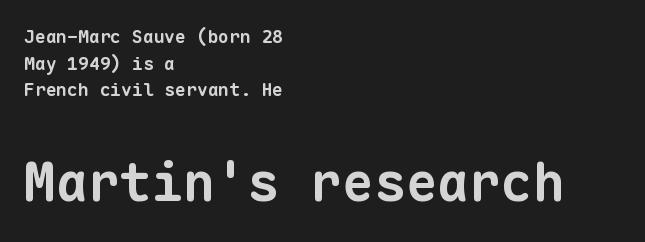
Q: Is the text bold? A: Yes.
Q: Is the typeface a serif or a sans-serif typeface? A: Sans-serif.
Q: Is the text underlined? A: No.
Q: How is the paragraph aligned? A: Left-aligned.
Q: Is the spacing between letters normal or unusually wide? A: Normal.
Q: Is the spacing between lines tight, normal or loose? A: Normal.
Q: Which block of text is set in a larger size, the first (top) or the second (bottom)? A: The second (bottom) one.
Q: Width (condensed, normal, or wide)? A: Normal.
Q: Stroke contrast? A: Low.
Q: x-height? A: Medium.
Q: Monospaced? A: Yes.
